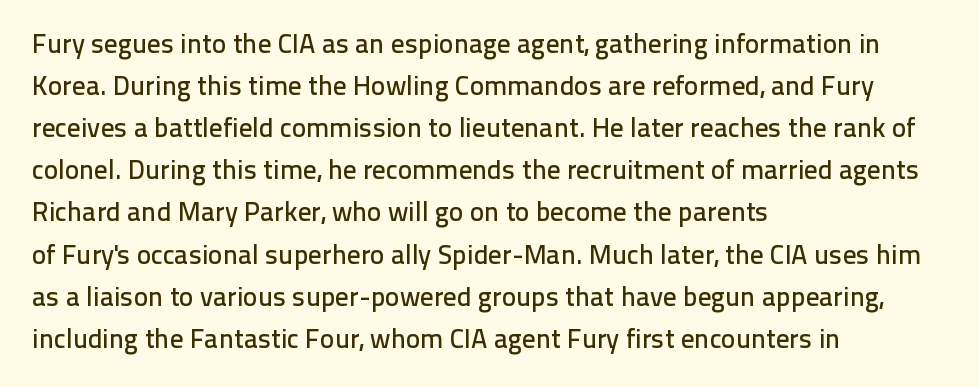
{"italic": "no", "underline": "no", "align": "left", "line_spacing": "normal", "line_spacing_ratio": 1.56, "letter_spacing": "normal", "letter_spacing_em": 0.0, "glyph_px": 27}
